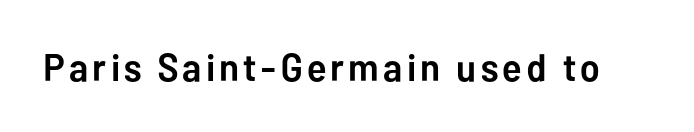
{"serif": "no", "italic": "no", "bold": "yes", "weight": "semibold", "width": "normal", "stroke_contrast": "low", "x_height": "medium", "monospaced": "no", "underline": "no", "glyph_px": 38}
